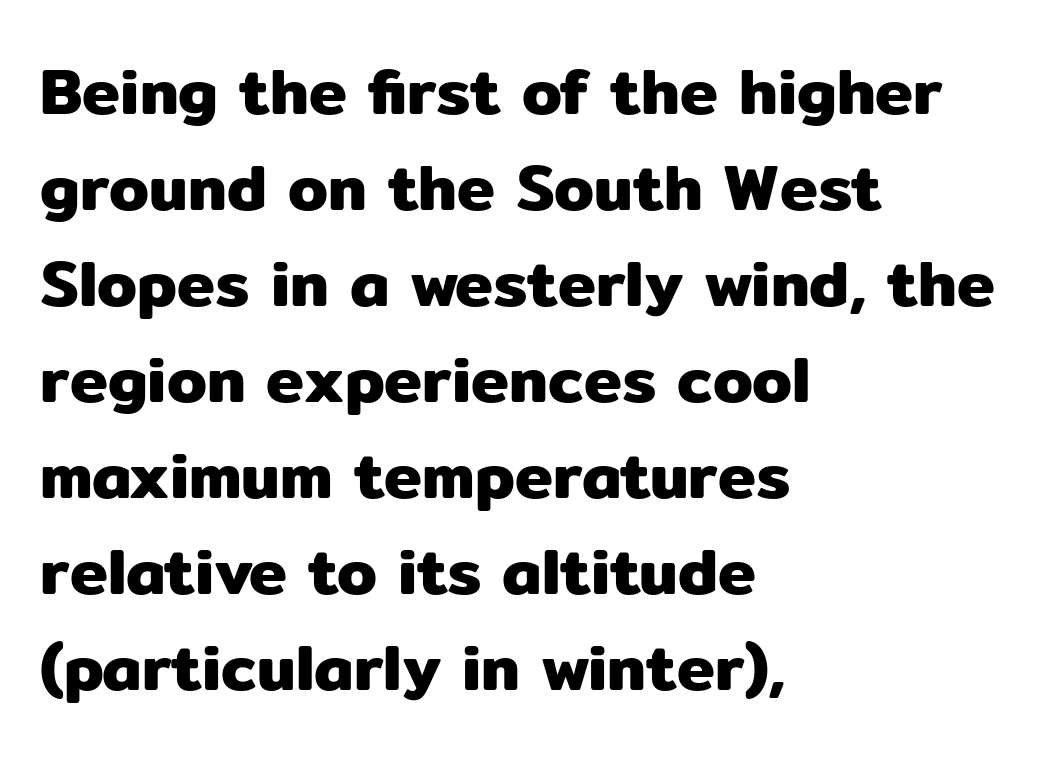
Q: Is the text italic (slanted)? A: No, it is upright.
Q: Is the typeface a serif or a sans-serif typeface? A: Sans-serif.
Q: Is the text underlined? A: No.
Q: How is the paragraph aligned? A: Left-aligned.
Q: Is the spacing between letters normal or unusually wide? A: Normal.
Q: Is the spacing between lines tight, normal or loose? A: Normal.
Q: Width (condensed, normal, or wide)? A: Normal.
Q: Stroke contrast? A: Low.
Q: x-height? A: Medium.
Q: Monospaced? A: No.
